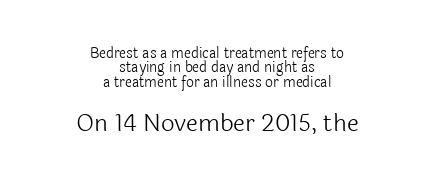
{"italic": "no", "bold": "no", "underline": "no", "align": "center", "line_spacing": "tight", "line_spacing_ratio": 1.02, "letter_spacing": "normal", "letter_spacing_em": 0.0, "larger_block": "second", "size_ratio": 1.71, "glyph_px": 24}
